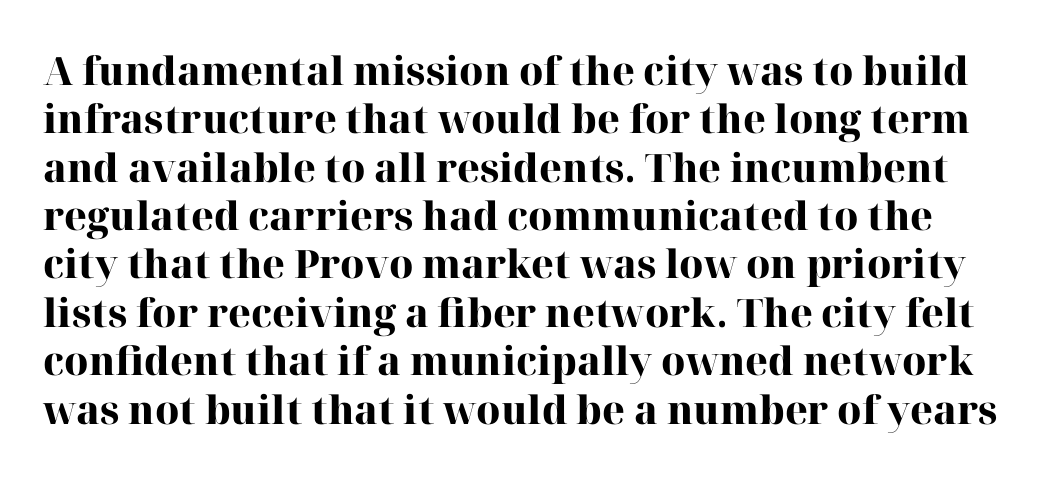
{"serif": "yes", "italic": "no", "bold": "yes", "weight": "heavy", "width": "normal", "stroke_contrast": "high", "x_height": "medium", "monospaced": "no", "underline": "no", "line_spacing_ratio": 1.24, "letter_spacing": "normal", "letter_spacing_em": 0.0, "glyph_px": 39}
